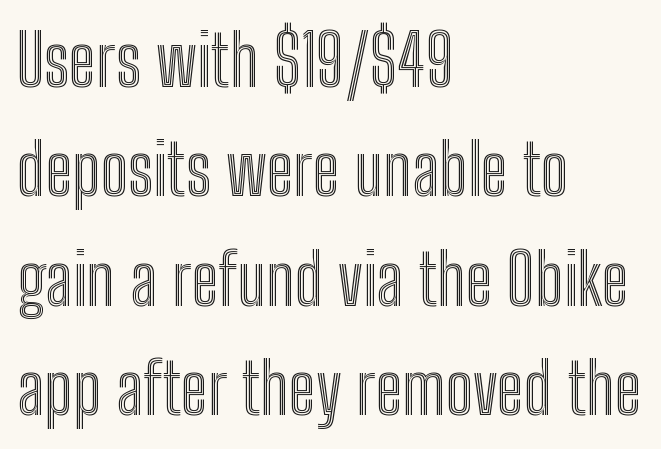
The image shows 71 px condensed type, upright; set left-aligned, normal line spacing (1.54x), normal letter spacing, not underlined; a medium x-height.
